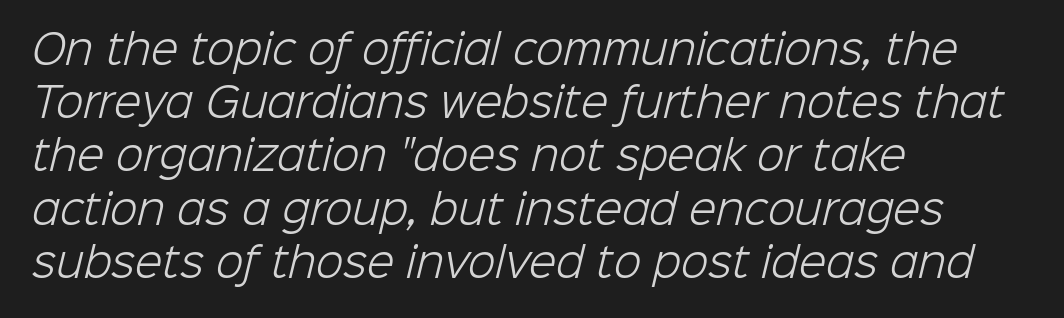
Line spacing here is normal. Think of a printed novel: that variable character pitch is what you see here. In terms of letterspacing, this is plain default setting. Compared with a centered layout, this one pins lines to the left instead.
